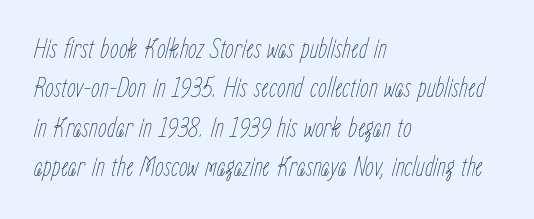
{"italic": "yes", "lean": "right", "slant_degrees": 15, "bold": "no", "weight": "thin", "width": "condensed", "stroke_contrast": "low", "x_height": "medium", "monospaced": "no", "underline": "no", "align": "left", "line_spacing": "normal", "line_spacing_ratio": 1.41, "letter_spacing": "normal", "letter_spacing_em": 0.0, "glyph_px": 28}
